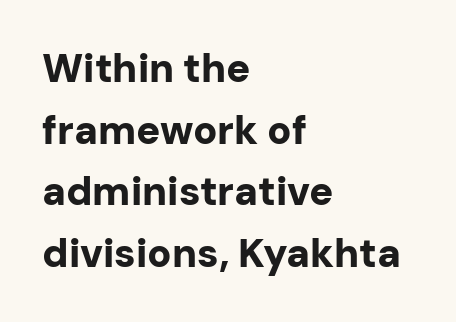
The passage shown has conventional tracking throughout. As a designer I'd log this as weight 700, bold. Type without underlining. Notice how the passage keeps a crisp vertical edge on the left only.
